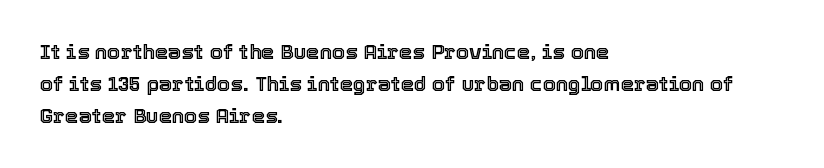
{"italic": "no", "underline": "no", "align": "left", "line_spacing": "normal", "line_spacing_ratio": 1.52, "letter_spacing": "normal", "letter_spacing_em": 0.0, "glyph_px": 21}
